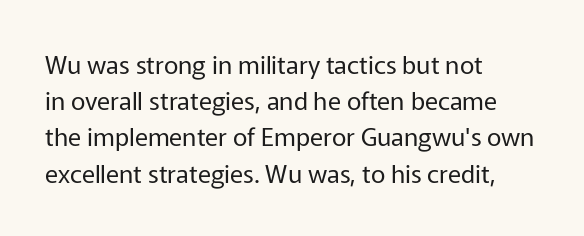
The cut favours lightness, reaching ordinary text weight at its darkest. Left-aligned paragraph, ragged on the right. There is no visible air inserted between adjacent glyphs. Has an underline been added? It has not. Upright lettering throughout. Leading matches the norm, producing a regular column.
